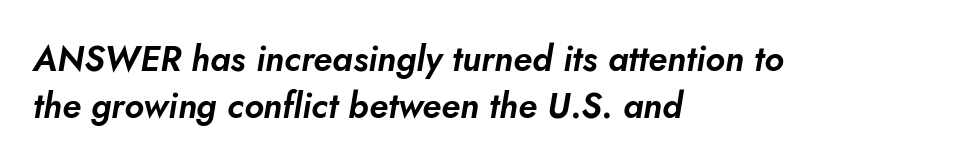
The image shows 35 px text type, italic (leaning right); set left-aligned, normal line spacing (1.35x), normal letter spacing, not underlined; low stroke contrast and a small x-height.
